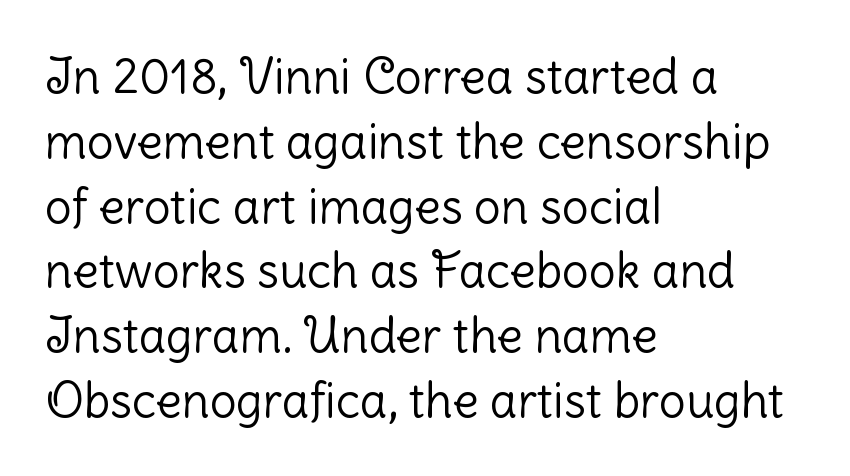
The image shows 48 px light sans-serif type, upright; set left-aligned, normal line spacing (1.35x), normal letter spacing, not underlined; low stroke contrast and a medium x-height.
